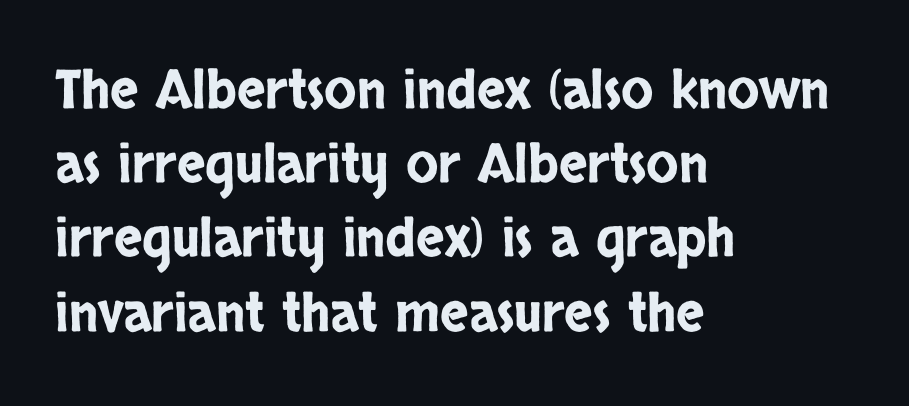
The image shows 53 px condensed sans-serif type, upright; set left-aligned, normal line spacing (1.4x), normal letter spacing, not underlined; low stroke contrast and a large x-height.
